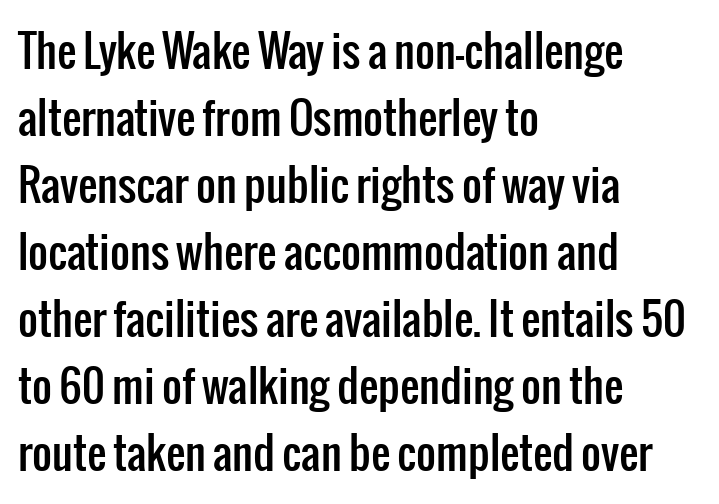
The face used here is proportionally spaced, like ordinary book or web type. Short note: letters normally spaced. The rendering shows plain stroke endings on the letterforms — a sans-serif design. The passage shown is not underscored anywhere.
